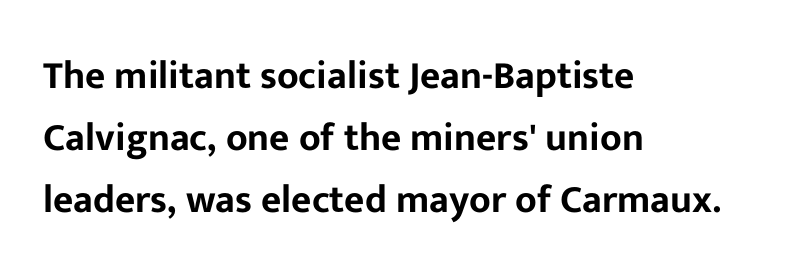
Q: Is the text italic (slanted)? A: No, it is upright.
Q: Is the typeface a serif or a sans-serif typeface? A: Sans-serif.
Q: Is the text underlined? A: No.
Q: How is the paragraph aligned? A: Left-aligned.
Q: Is the spacing between letters normal or unusually wide? A: Normal.
Q: Is the spacing between lines tight, normal or loose? A: Normal.
Q: Width (condensed, normal, or wide)? A: Normal.
Q: Stroke contrast? A: Low.
Q: x-height? A: Medium.
Q: Monospaced? A: No.
